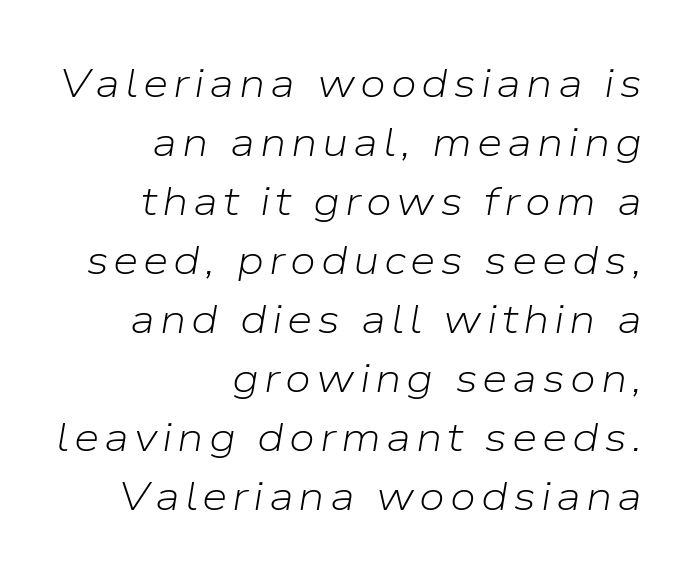
The image shows 41 px light type, italic (leaning right); set right-aligned, normal line spacing (1.44x), not underlined; low stroke contrast and a medium x-height.
